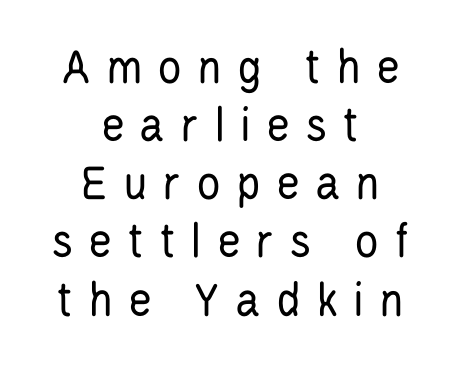
{"serif": "no", "italic": "no", "bold": "no", "weight": "regular", "width": "condensed", "stroke_contrast": "low", "x_height": "large", "monospaced": "no", "underline": "no", "align": "center", "line_spacing": "tight", "line_spacing_ratio": 1.14, "letter_spacing": "wide", "letter_spacing_em": 0.29, "glyph_px": 51}
